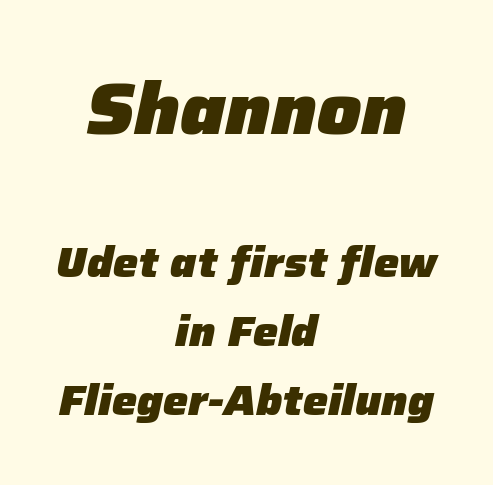
Q: Is the text bold? A: Yes.
Q: Is the text italic (slanted)? A: Yes, it leans right by about 12 degrees.
Q: Is the text underlined? A: No.
Q: How is the paragraph aligned? A: Centered.
Q: Is the spacing between letters normal or unusually wide? A: Normal.
Q: Is the spacing between lines tight, normal or loose? A: Normal.
Q: Which block of text is set in a larger size, the first (top) or the second (bottom)? A: The first (top) one.
Q: Width (condensed, normal, or wide)? A: Normal.
Q: Stroke contrast? A: Low.
Q: x-height? A: Medium.
Q: Monospaced? A: No.
